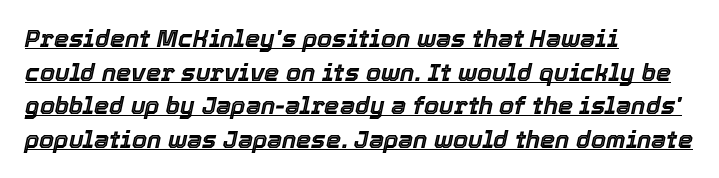
The image shows 24 px text type, italic (leaning right); set left-aligned, normal line spacing (1.4x), normal letter spacing, underlined.
